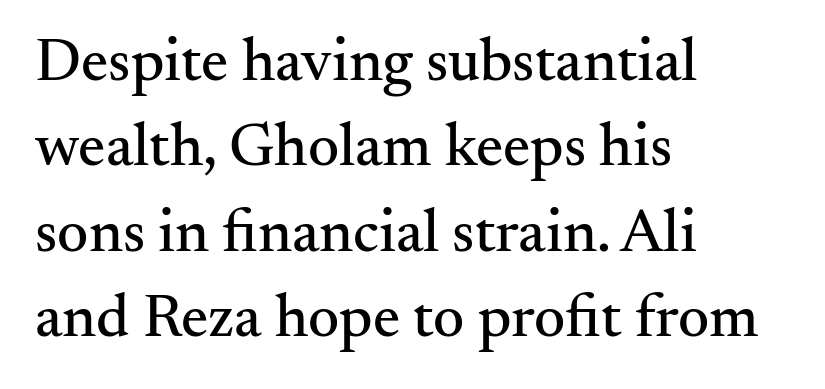
The image shows 61 px serif type, upright; set left-aligned, normal line spacing (1.4x), normal letter spacing, not underlined; medium stroke contrast and a small x-height.
